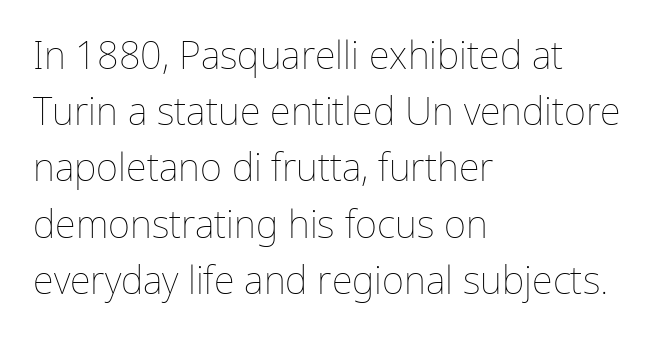
Do the characters align in a grid? No, the font is proportional. Underlining? Definitely not there. This sample uses plain, unmodified letter spacing. Posture: upright roman. The compositor pushed each line to the left boundary.
